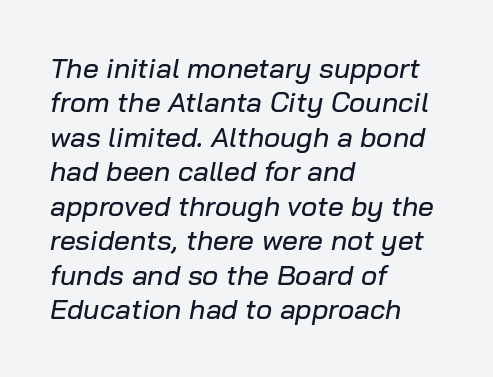
Glance below the letters and you will spot only blank space. The letters advance in unequal steps, a hallmark of proportional type. Short note: letters normally spaced. Style check: oblique. This sample is left-justified, so line endings fall wherever the words run out.
